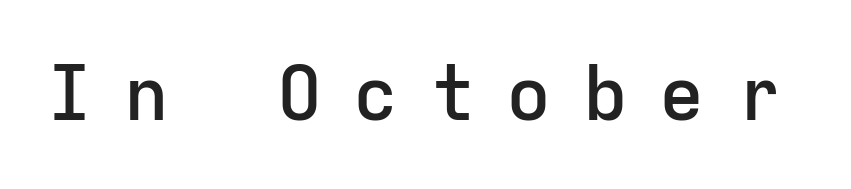
{"serif": "no", "italic": "no", "bold": "semi", "weight": "semibold", "width": "normal", "stroke_contrast": "low", "x_height": "medium", "monospaced": "yes", "underline": "no", "letter_spacing": "wide", "letter_spacing_em": 0.42, "glyph_px": 75}
